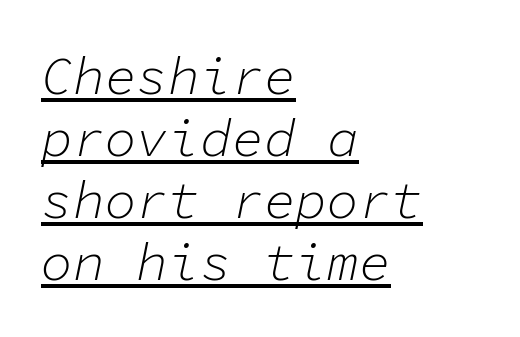
{"italic": "yes", "lean": "right", "slant_degrees": 11, "bold": "no", "weight": "light", "width": "normal", "stroke_contrast": "low", "x_height": "medium", "monospaced": "yes", "underline": "yes", "align": "left", "line_spacing_ratio": 1.17, "letter_spacing": "normal", "letter_spacing_em": 0.0, "glyph_px": 53}
